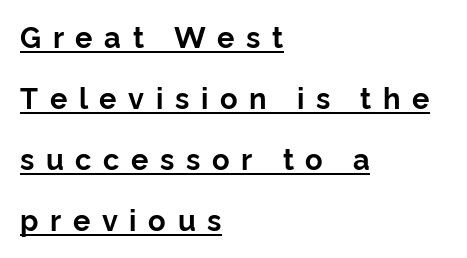
{"serif": "no", "italic": "no", "bold": "yes", "weight": "bold", "width": "normal", "stroke_contrast": "low", "x_height": "medium", "monospaced": "no", "underline": "yes", "align": "left", "line_spacing": "loose", "line_spacing_ratio": 2.1, "letter_spacing": "wide", "letter_spacing_em": 0.4, "glyph_px": 29}
